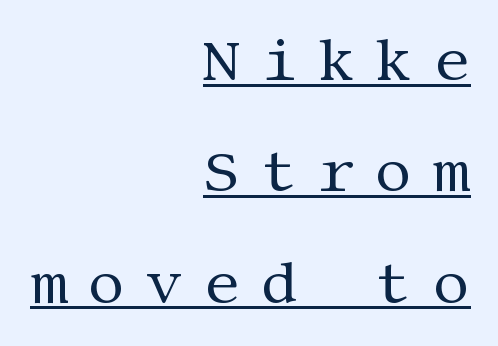
Q: Is the text bold? A: No.
Q: Is the text italic (slanted)? A: No, it is upright.
Q: Is the typeface a serif or a sans-serif typeface? A: Serif.
Q: Is the text underlined? A: Yes.
Q: How is the paragraph aligned? A: Right-aligned.
Q: Is the spacing between letters normal or unusually wide? A: Unusually wide.
Q: Is the spacing between lines tight, normal or loose? A: Loose.
Q: Width (condensed, normal, or wide)? A: Normal.
Q: Stroke contrast? A: Medium.
Q: x-height? A: Large.
